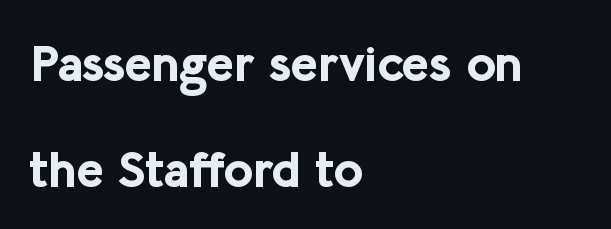
{"serif": "no", "italic": "no", "bold": "yes", "weight": "bold", "width": "normal", "stroke_contrast": "low", "x_height": "medium", "monospaced": "no", "underline": "no", "align": "left", "line_spacing": "loose", "line_spacing_ratio": 2.08, "letter_spacing": "normal", "letter_spacing_em": 0.0, "glyph_px": 51}
